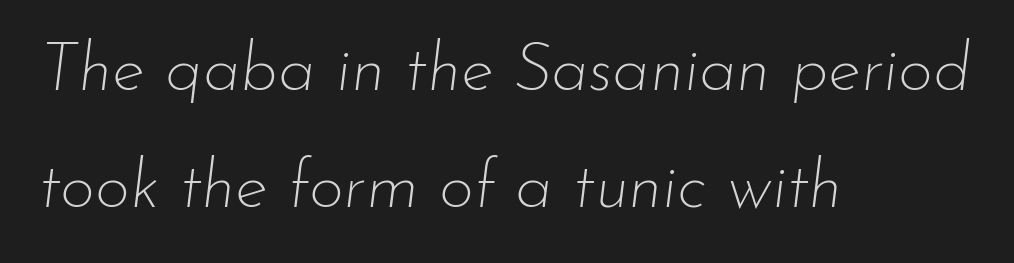
Here the designer chose a conventional face with non-uniform glyph widths. The rendering keeps characters at their native spacing. Vertical stems look standard width or narrower in stroke. Left-aligned paragraph, ragged on the right. Nobody drew a line under any word here.
